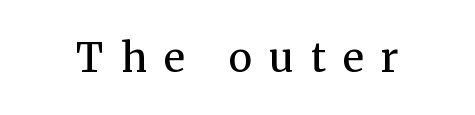
{"serif": "yes", "italic": "no", "bold": "no", "weight": "regular", "width": "normal", "stroke_contrast": "medium", "x_height": "medium", "monospaced": "no", "underline": "no", "letter_spacing": "wide", "letter_spacing_em": 0.43, "glyph_px": 40}
